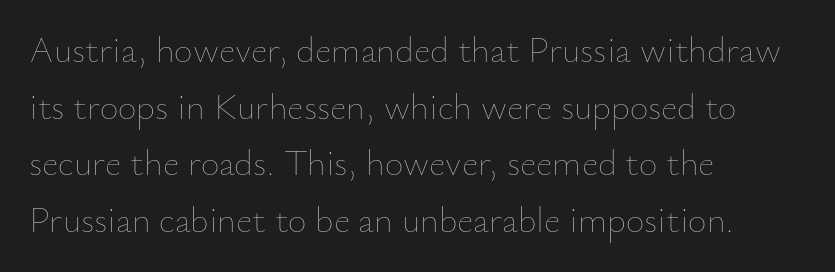
Q: Is the text bold? A: No.
Q: Is the text italic (slanted)? A: No, it is upright.
Q: Is the text underlined? A: No.
Q: How is the paragraph aligned? A: Left-aligned.
Q: Is the spacing between letters normal or unusually wide? A: Normal.
Q: Is the spacing between lines tight, normal or loose? A: Normal.
Q: Width (condensed, normal, or wide)? A: Normal.
Q: Stroke contrast? A: Low.
Q: x-height? A: Small.
Q: Monospaced? A: No.
